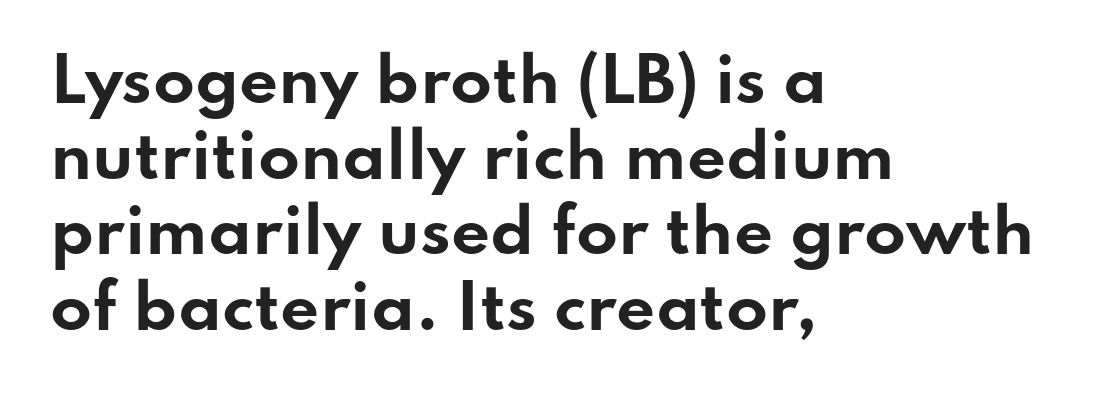
Short note: letters normally spaced. Descenders are the only things crossing below the line. Is this a fixed-width face? No — the glyphs have proportional, varying widths. The typeface chosen for these lines omits serifs. The type sits square on the baseline with zero lean.
